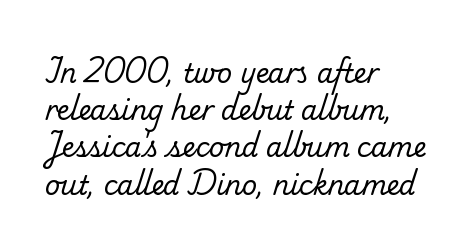
The block of text has a typical density, with ordinary space between rows. A student would call this left alignment; a typographer would say flush left, rag right. Compared with typical body copy, the letter spacing here is the same. The glyphs are unaccompanied by any horizontal stroke below them. Nothing heavy about these letters — not bold at all.
